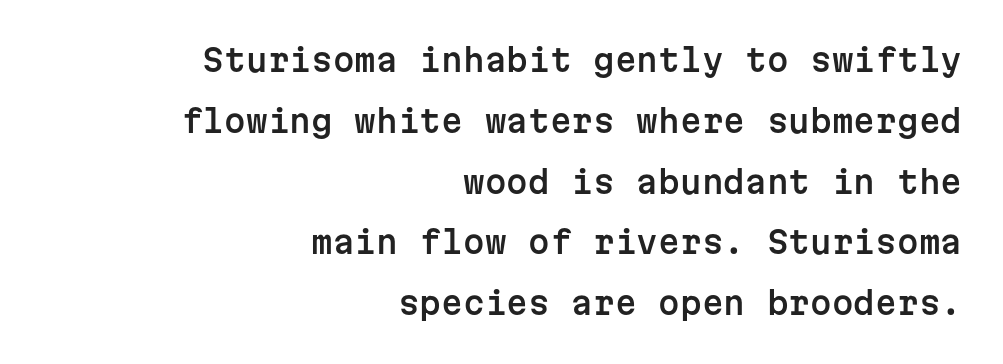
{"serif": "no", "italic": "no", "width": "normal", "stroke_contrast": "low", "x_height": "medium", "monospaced": "yes", "underline": "no", "align": "right", "line_spacing": "loose", "line_spacing_ratio": 1.96, "letter_spacing": "normal", "letter_spacing_em": 0.0, "glyph_px": 31}
